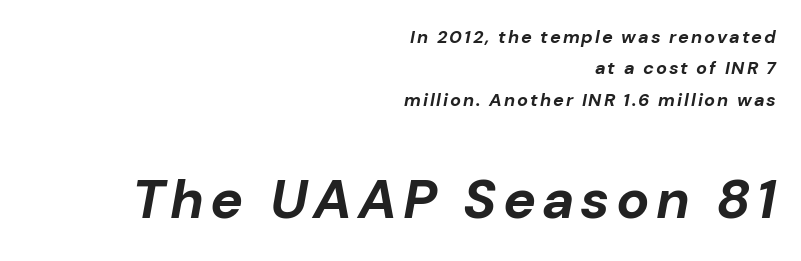
{"italic": "yes", "lean": "right", "slant_degrees": 10, "bold": "yes", "weight": "bold", "width": "normal", "stroke_contrast": "low", "x_height": "medium", "monospaced": "no", "underline": "no", "align": "right", "line_spacing_ratio": 1.74, "larger_block": "second", "size_ratio": 3.06, "glyph_px": 55}
